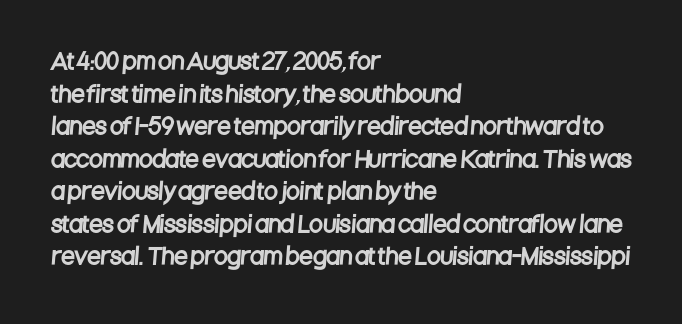
The image shows 22 px text type; set left-aligned, normal line spacing (1.48x), normal letter spacing, not underlined.
